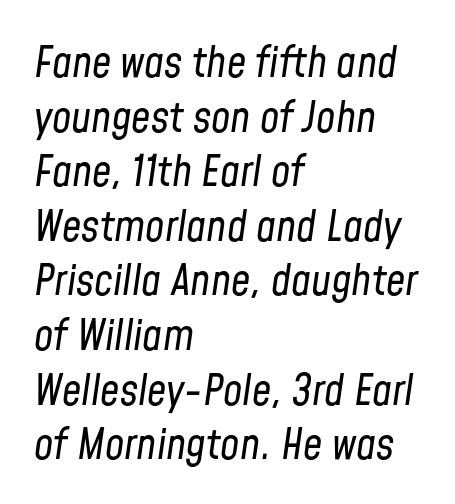
The image shows 43 px regular-weight, condensed type, italic (leaning right); set left-aligned, normal line spacing (1.27x), normal letter spacing, not underlined; low stroke contrast and a medium x-height.
